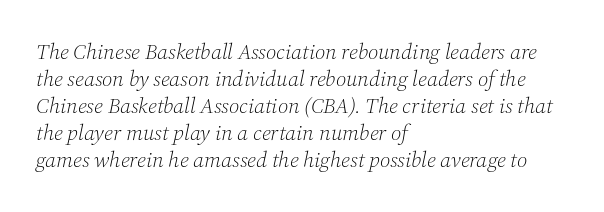
Q: Is the text bold? A: No.
Q: Is the text italic (slanted)? A: Yes, it leans right by about 12 degrees.
Q: Is the text underlined? A: No.
Q: How is the paragraph aligned? A: Left-aligned.
Q: Is the spacing between letters normal or unusually wide? A: Normal.
